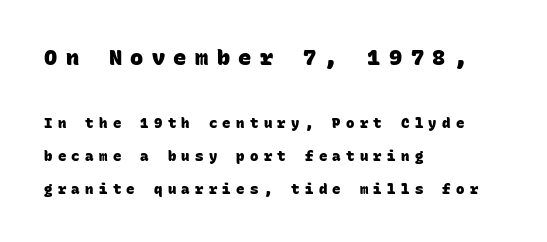
Q: Is the text bold? A: Yes.
Q: Is the text underlined? A: No.
Q: How is the paragraph aligned? A: Left-aligned.
Q: Is the spacing between letters normal or unusually wide? A: Unusually wide.
Q: Is the spacing between lines tight, normal or loose? A: Loose.
Q: Which block of text is set in a larger size, the first (top) or the second (bottom)? A: The first (top) one.
